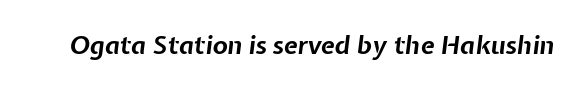
Tracking here is standard; glyphs follow each other at the usual distance. This sample uses an oblique cut, with every glyph tilted off the vertical. The glyphs have the mass of a bold cut. Bare-footed words on every line.
